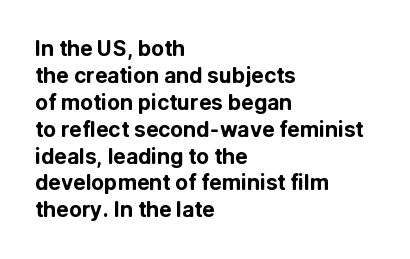
Q: Is the text bold? A: Yes.
Q: Is the text italic (slanted)? A: No, it is upright.
Q: Is the text underlined? A: No.
Q: How is the paragraph aligned? A: Left-aligned.
Q: Is the spacing between letters normal or unusually wide? A: Normal.
Q: Is the spacing between lines tight, normal or loose? A: Normal.
